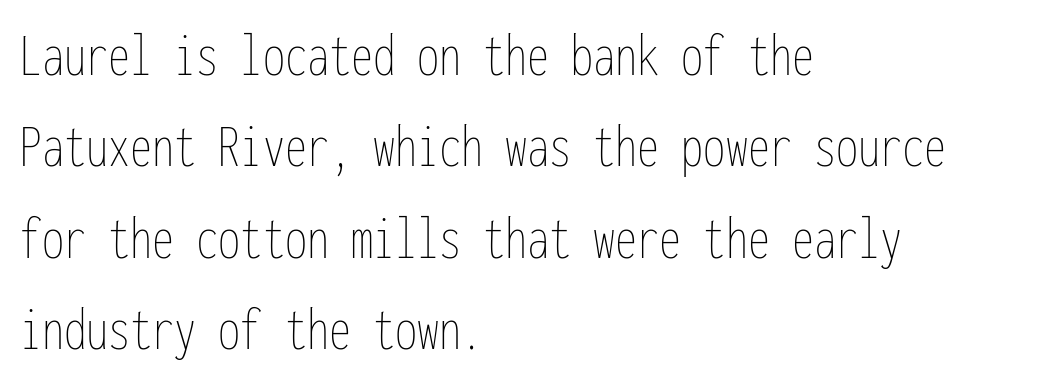
The image shows 63 px thin, condensed type, upright, monospaced; set left-aligned, normal line spacing (1.45x), normal letter spacing, not underlined; low stroke contrast and a medium x-height.
